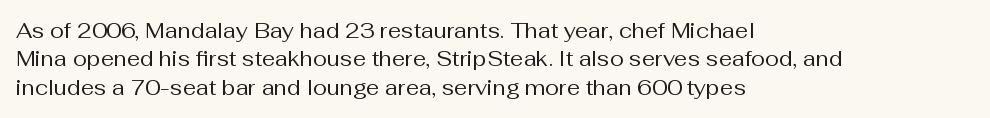
Q: Is the text bold? A: No.
Q: Is the text italic (slanted)? A: No, it is upright.
Q: Is the text underlined? A: No.
Q: How is the paragraph aligned? A: Left-aligned.
Q: Is the spacing between letters normal or unusually wide? A: Normal.
Q: Is the spacing between lines tight, normal or loose? A: Normal.
